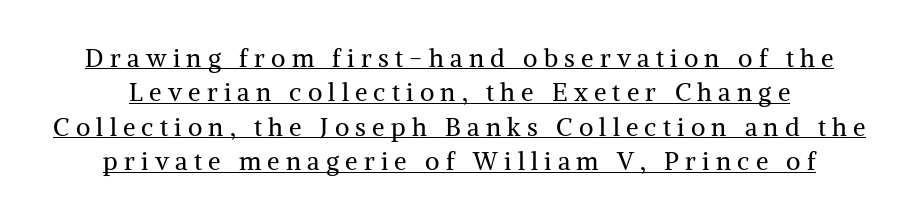
The image shows 25 px text type, upright; set normal line spacing (1.38x), unusually wide letter spacing (+0.25 em), underlined.
